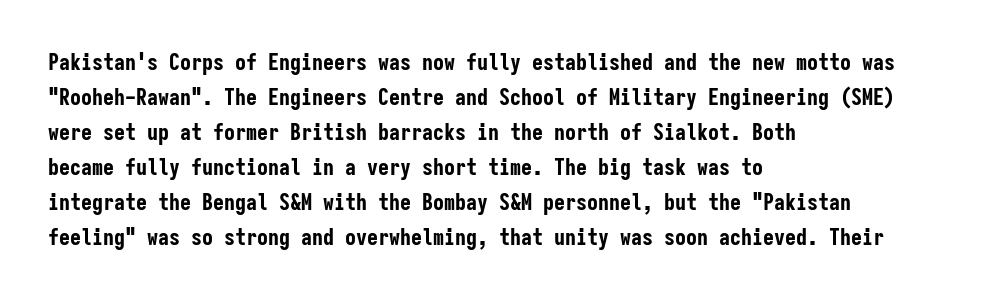
{"italic": "no", "bold": "yes", "underline": "no", "align": "left", "line_spacing": "normal", "line_spacing_ratio": 1.59, "letter_spacing": "normal", "letter_spacing_em": 0.0, "glyph_px": 22}
